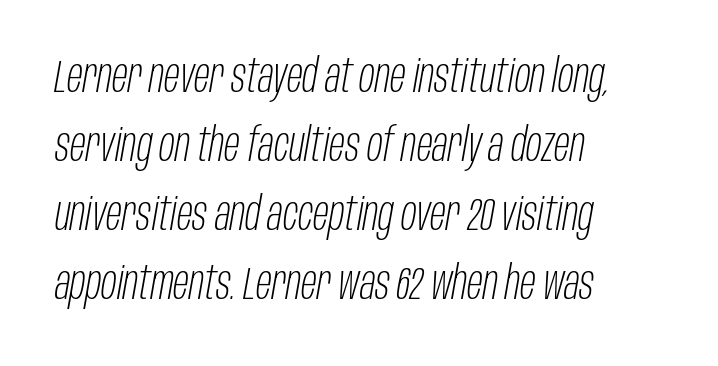
{"italic": "yes", "lean": "right", "slant_degrees": 10, "bold": "no", "weight": "light", "width": "condensed", "stroke_contrast": "low", "x_height": "large", "monospaced": "no", "underline": "no", "align": "left", "line_spacing": "normal", "line_spacing_ratio": 1.5, "letter_spacing": "normal", "letter_spacing_em": 0.0, "glyph_px": 46}
